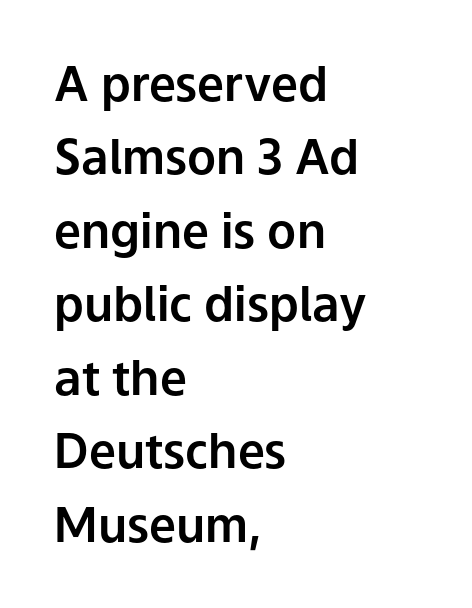
Q: Is the text italic (slanted)? A: No, it is upright.
Q: Is the typeface a serif or a sans-serif typeface? A: Sans-serif.
Q: Is the text underlined? A: No.
Q: How is the paragraph aligned? A: Left-aligned.
Q: Is the spacing between letters normal or unusually wide? A: Normal.
Q: Is the spacing between lines tight, normal or loose? A: Normal.
Q: Width (condensed, normal, or wide)? A: Normal.
Q: Stroke contrast? A: Low.
Q: x-height? A: Medium.
Q: Monospaced? A: No.
